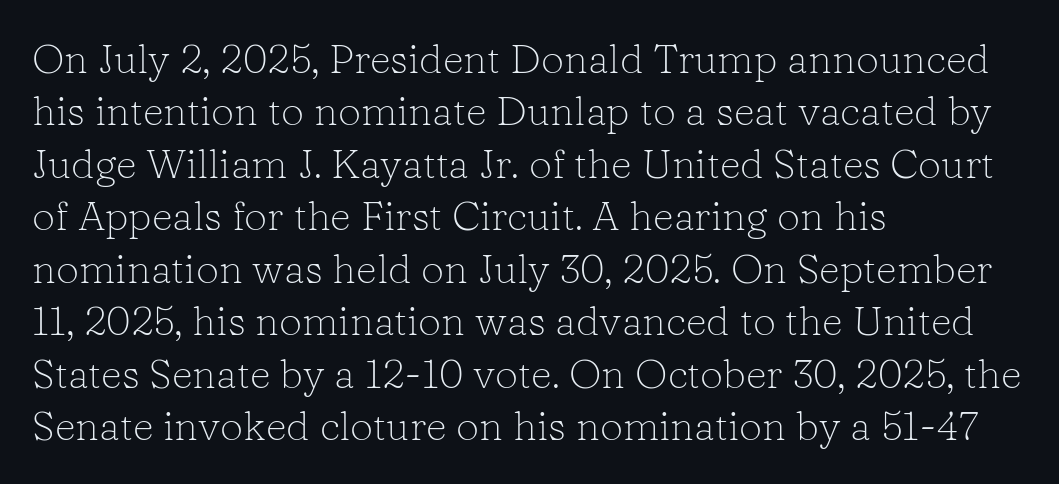
Q: Is the text bold? A: No.
Q: Is the text italic (slanted)? A: No, it is upright.
Q: Is the typeface a serif or a sans-serif typeface? A: Serif.
Q: Is the text underlined? A: No.
Q: How is the paragraph aligned? A: Left-aligned.
Q: Is the spacing between letters normal or unusually wide? A: Normal.
Q: Is the spacing between lines tight, normal or loose? A: Normal.
Q: Width (condensed, normal, or wide)? A: Normal.
Q: Stroke contrast? A: Low.
Q: x-height? A: Medium.
Q: Monospaced? A: No.
